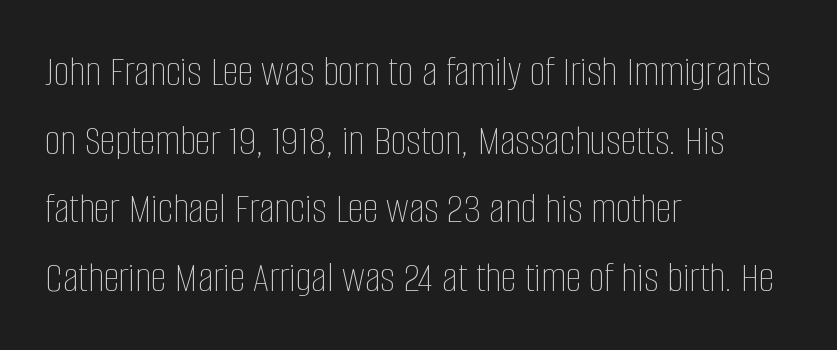
Q: Is the text bold? A: No.
Q: Is the text italic (slanted)? A: No, it is upright.
Q: Is the text underlined? A: No.
Q: How is the paragraph aligned? A: Left-aligned.
Q: Is the spacing between letters normal or unusually wide? A: Normal.
Q: Is the spacing between lines tight, normal or loose? A: Normal.
Q: Width (condensed, normal, or wide)? A: Condensed.
Q: Stroke contrast? A: Low.
Q: x-height? A: Large.
Q: Monospaced? A: No.
